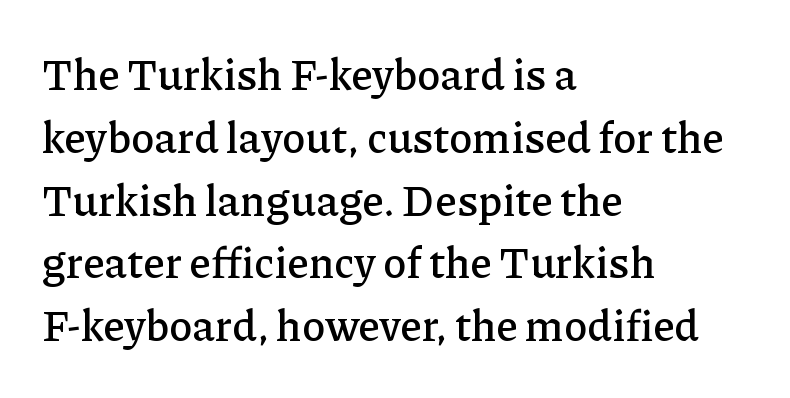
Q: Is the text italic (slanted)? A: No, it is upright.
Q: Is the typeface a serif or a sans-serif typeface? A: Serif.
Q: Is the text underlined? A: No.
Q: How is the paragraph aligned? A: Left-aligned.
Q: Is the spacing between letters normal or unusually wide? A: Normal.
Q: Is the spacing between lines tight, normal or loose? A: Normal.
Q: Width (condensed, normal, or wide)? A: Normal.
Q: Stroke contrast? A: Low.
Q: x-height? A: Medium.
Q: Monospaced? A: No.
